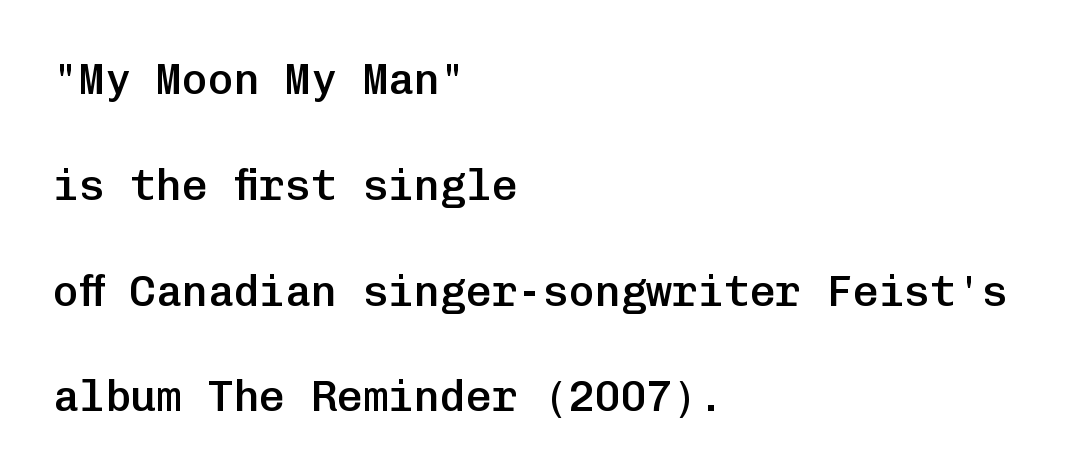
Q: Is the text bold? A: Semi-bold.
Q: Is the text italic (slanted)? A: No, it is upright.
Q: Is the typeface a serif or a sans-serif typeface? A: Sans-serif.
Q: Is the text underlined? A: No.
Q: How is the paragraph aligned? A: Left-aligned.
Q: Is the spacing between letters normal or unusually wide? A: Normal.
Q: Is the spacing between lines tight, normal or loose? A: Loose.
Q: Width (condensed, normal, or wide)? A: Normal.
Q: Stroke contrast? A: Low.
Q: x-height? A: Medium.
Q: Monospaced? A: Yes.
